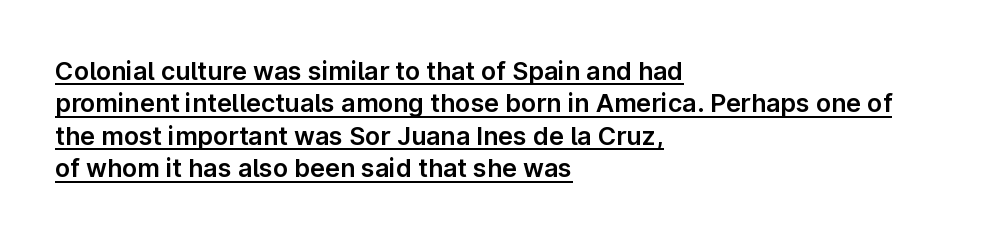
The image shows 25 px text type, upright; set left-aligned, normal line spacing (1.3x), normal letter spacing, underlined.
